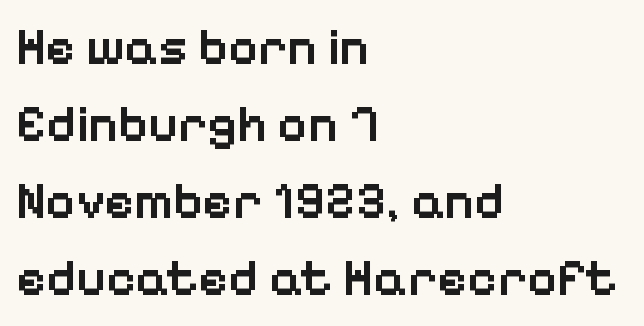
The letters stand straight up with perfectly vertical stems. Vertical spacing — default. The horizontal fit of the characters is conventional and even. Summary of weight: moderately heavy, a semibold. Note the varied advance widths — an 'i' is clearly narrower than an 'm'.
